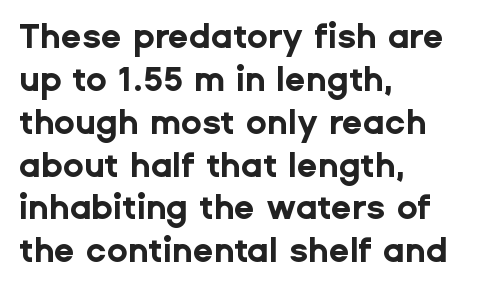
Every character sits straight up, as roman type does. Looks like regular typesetting: each glyph gets only the width it needs. Left-aligned paragraph, ragged on the right. Are there feet on the stems? There aren't — it's a sans. You'd pick this weight for a headline — it's a proper bold.
